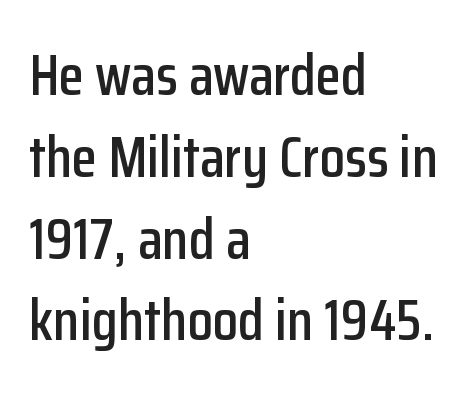
The letters stand straight up with perfectly vertical stems. Alignment: flush left. In terms of leading, this rendering sits right in the middle. The passage shown is typed in a proportional face where columns would drift. This is sans-serif lettering, the kind often seen on screens and signage.
